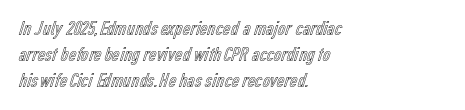
Q: Is the text italic (slanted)? A: Yes.
Q: Is the text underlined? A: No.
Q: How is the paragraph aligned? A: Left-aligned.
Q: Is the spacing between letters normal or unusually wide? A: Normal.
